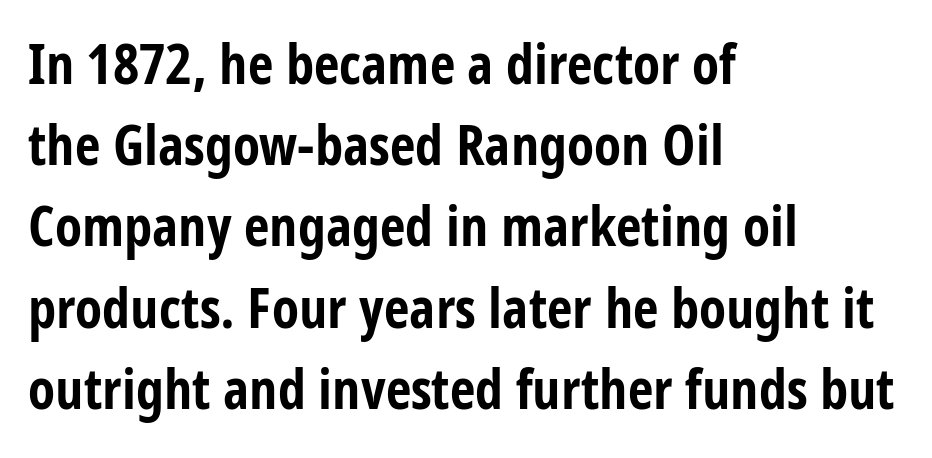
The ragged edge is on the right, which tells us the setting is flush left. Any mark beneath the type? The region is blank. Short note: letters normally spaced. Examine the stroke ends and you'll find no serifs.
